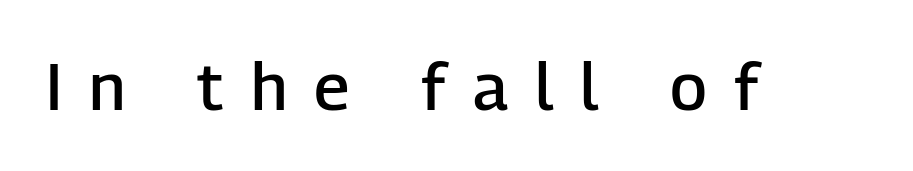
{"serif": "no", "italic": "no", "bold": "semi", "weight": "semibold", "width": "normal", "stroke_contrast": "low", "x_height": "medium", "monospaced": "no", "underline": "no", "letter_spacing": "wide", "letter_spacing_em": 0.41, "glyph_px": 66}
